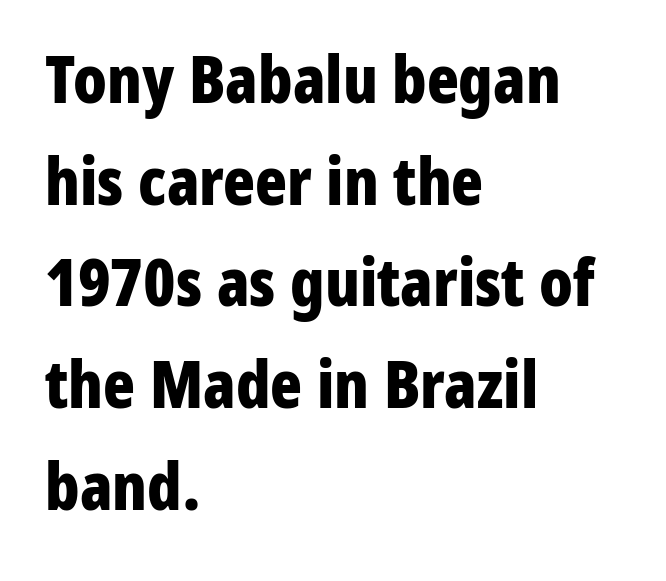
The image shows 66 px bold, condensed sans-serif type, upright; set left-aligned, normal line spacing (1.54x), normal letter spacing, not underlined; low stroke contrast and a medium x-height.
